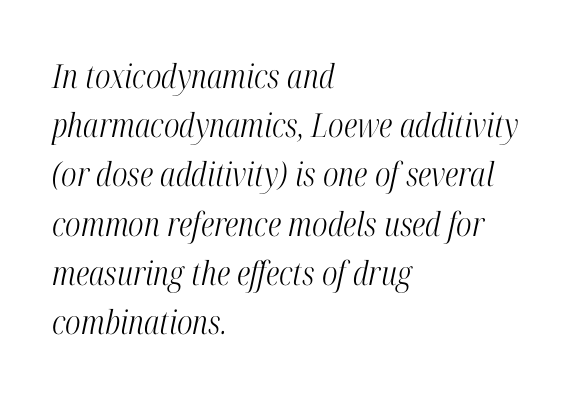
{"serif": "yes", "italic": "yes", "lean": "right", "slant_degrees": 12, "bold": "no", "weight": "light", "width": "condensed", "stroke_contrast": "high", "x_height": "medium", "monospaced": "no", "underline": "no", "align": "left", "line_spacing": "normal", "line_spacing_ratio": 1.49, "letter_spacing": "normal", "letter_spacing_em": 0.0, "glyph_px": 33}
